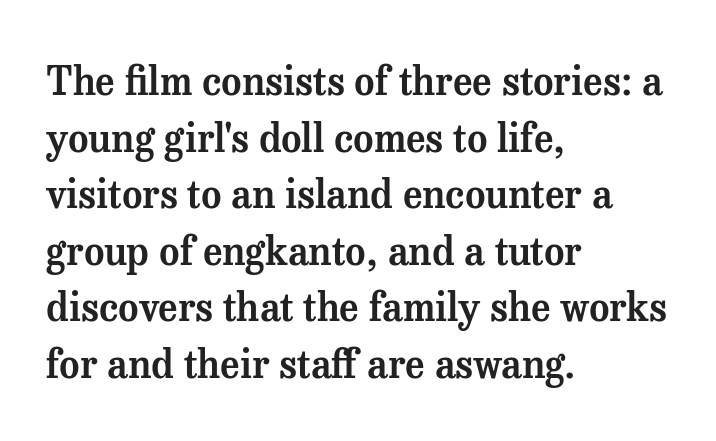
Q: Is the text italic (slanted)? A: No, it is upright.
Q: Is the typeface a serif or a sans-serif typeface? A: Serif.
Q: Is the text underlined? A: No.
Q: How is the paragraph aligned? A: Left-aligned.
Q: Is the spacing between letters normal or unusually wide? A: Normal.
Q: Is the spacing between lines tight, normal or loose? A: Normal.
Q: Width (condensed, normal, or wide)? A: Normal.
Q: Stroke contrast? A: Medium.
Q: x-height? A: Medium.
Q: Monospaced? A: No.
